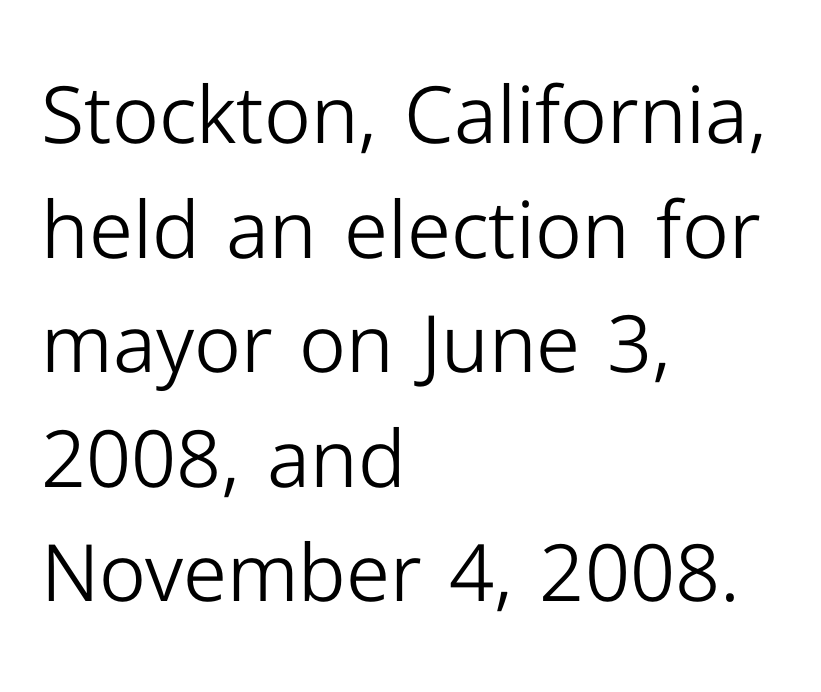
{"serif": "no", "italic": "no", "bold": "no", "weight": "light", "width": "normal", "stroke_contrast": "low", "x_height": "medium", "monospaced": "no", "underline": "no", "align": "left", "line_spacing": "normal", "line_spacing_ratio": 1.45, "letter_spacing": "normal", "letter_spacing_em": 0.0, "glyph_px": 79}
